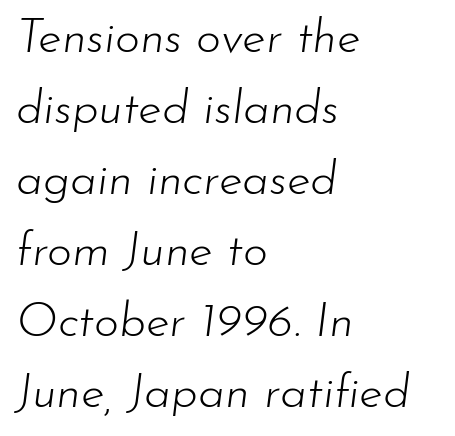
{"italic": "yes", "lean": "right", "slant_degrees": 7, "bold": "no", "weight": "light", "width": "normal", "stroke_contrast": "low", "x_height": "small", "monospaced": "no", "underline": "no", "align": "left", "line_spacing": "normal", "line_spacing_ratio": 1.48, "letter_spacing": "normal", "letter_spacing_em": 0.0, "glyph_px": 48}
